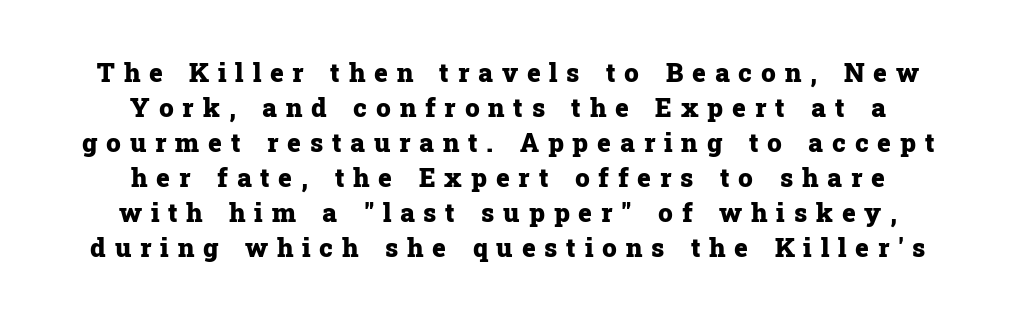
The image shows 26 px bold type, upright; set centered, normal line spacing (1.35x), unusually wide letter spacing (+0.34 em), not underlined.
